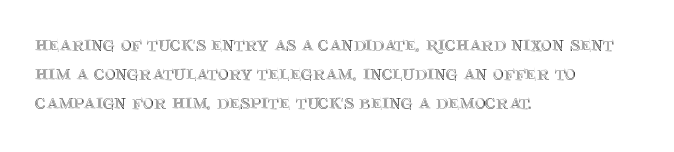
The compositor pushed each line to the left boundary. The strip under each line holds only bare page. When letters stand straight like this, we call the style roman or upright. Letter spacing: default. In terms of leading, this rendering sits right in the middle.
